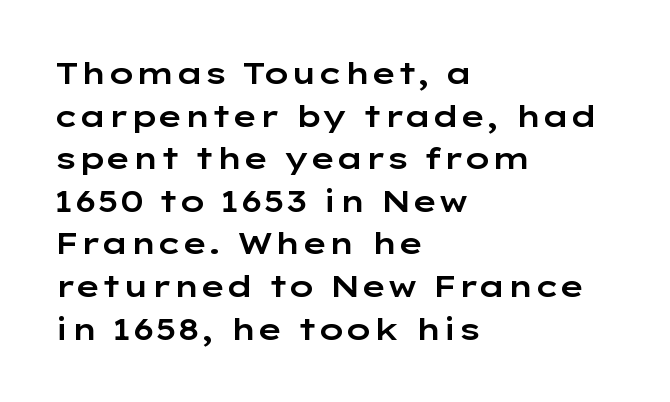
Posture: upright roman. Spacing verdict: proportional, widths tailored to each character. The rendering shows plain stroke endings on the letterforms — a sans-serif design. The block of text has a typical density, with ordinary space between rows.
